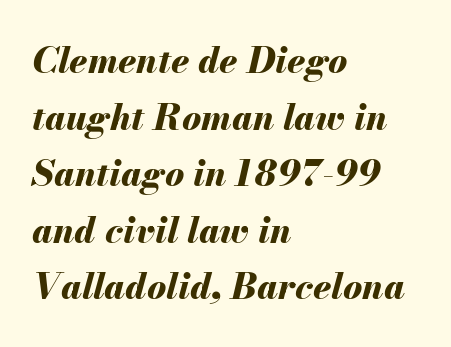
Q: Is the text bold? A: Yes.
Q: Is the text italic (slanted)? A: Yes, it leans right by about 13 degrees.
Q: Is the text underlined? A: No.
Q: How is the paragraph aligned? A: Left-aligned.
Q: Is the spacing between letters normal or unusually wide? A: Normal.
Q: Is the spacing between lines tight, normal or loose? A: Normal.
Q: Width (condensed, normal, or wide)? A: Normal.
Q: Stroke contrast? A: Medium.
Q: x-height? A: Small.
Q: Monospaced? A: No.
